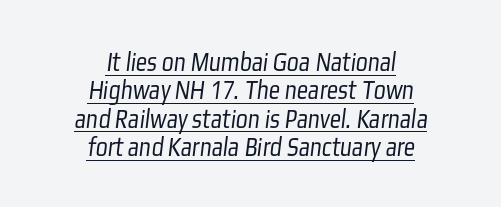
The image shows 28 px light, condensed sans-serif type; set centered, tight line spacing (1.01x), normal letter spacing, underlined; low stroke contrast and a medium x-height.
